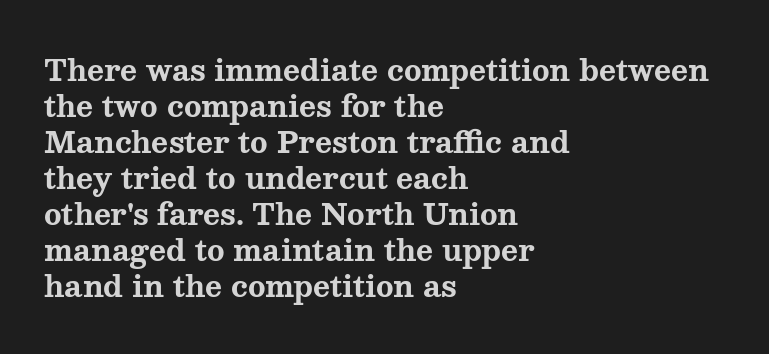
{"serif": "yes", "italic": "no", "bold": "yes", "weight": "bold", "width": "wide", "stroke_contrast": "medium", "x_height": "medium", "monospaced": "no", "underline": "no", "align": "left", "line_spacing_ratio": 1.24, "letter_spacing": "normal", "letter_spacing_em": 0.0, "glyph_px": 29}
